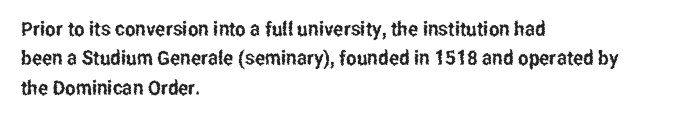
{"italic": "no", "underline": "no", "align": "left", "line_spacing": "normal", "line_spacing_ratio": 1.47, "letter_spacing": "normal", "letter_spacing_em": 0.0, "glyph_px": 20}
